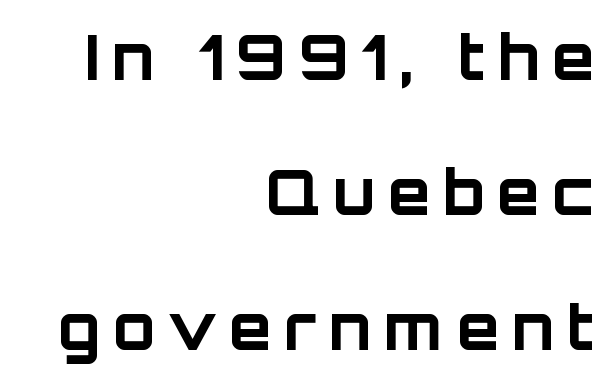
The image shows 61 px bold sans-serif type, upright; set right-aligned, loose line spacing (2.21x), unusually wide letter spacing (+0.21 em), not underlined; low stroke contrast and a large x-height.
